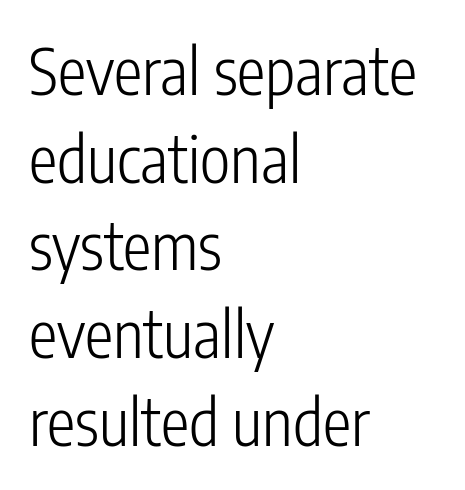
Weight: in the light-to-regular range. What kind of face is this? One without serifs — a sans. A roman cut, with each character standing at attention. Leading matches the norm, producing a regular column. Short and long lines alike share a common starting point at left. The horizontal fit of the characters is conventional and even.
